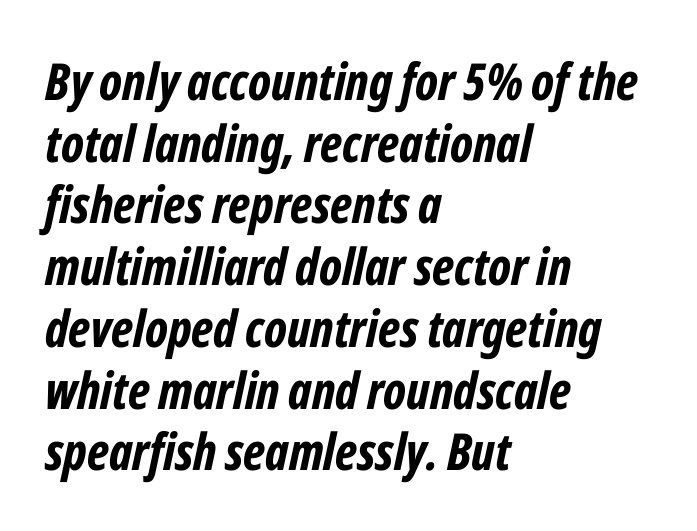
{"italic": "yes", "lean": "right", "slant_degrees": 12, "bold": "yes", "weight": "bold", "width": "condensed", "stroke_contrast": "low", "x_height": "medium", "monospaced": "no", "underline": "no", "align": "left", "line_spacing_ratio": 1.21, "letter_spacing": "normal", "letter_spacing_em": 0.0, "glyph_px": 51}
